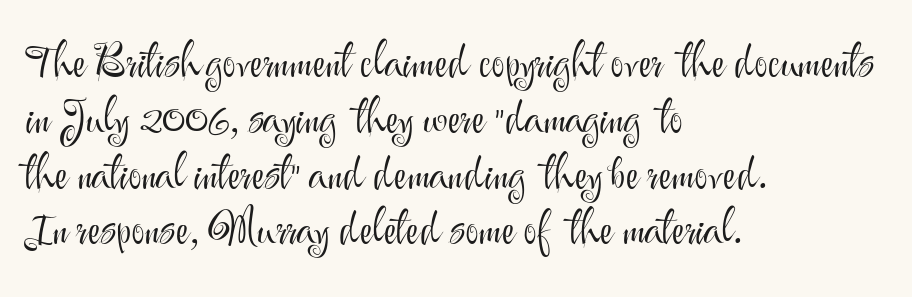
Q: Is the text bold? A: No.
Q: Is the typeface a serif or a sans-serif typeface? A: Sans-serif.
Q: Is the text underlined? A: No.
Q: How is the paragraph aligned? A: Left-aligned.
Q: Is the spacing between letters normal or unusually wide? A: Normal.
Q: Width (condensed, normal, or wide)? A: Normal.
Q: Stroke contrast? A: Medium.
Q: x-height? A: Small.
Q: Monospaced? A: No.
